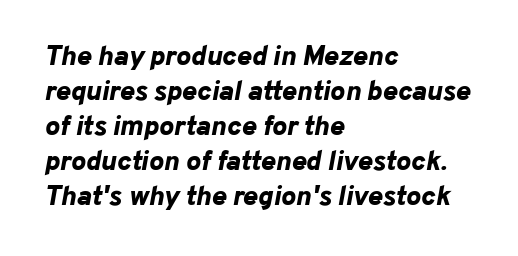
The image shows 28 px bold type, italic (leaning right); set left-aligned, normal line spacing (1.25x), normal letter spacing, not underlined; low stroke contrast and a medium x-height.
